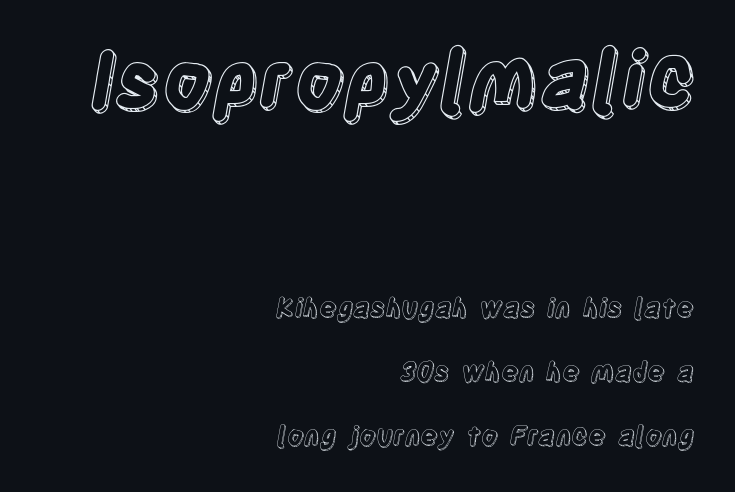
These lines stand farther apart than default settings would place them. Caption: standard tracking, unaltered. These lines are rendered in a variable-pitch font. The earlier block is typeset at a bigger size than the later block. Descenders are the only things crossing below the line.
